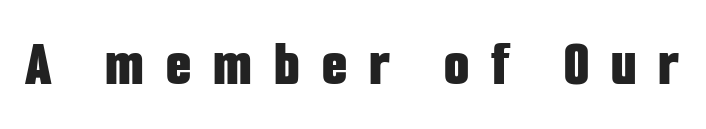
The image shows 65 px bold, condensed sans-serif type, upright; set unusually wide letter spacing (+0.34 em), not underlined; low stroke contrast and a medium x-height.
